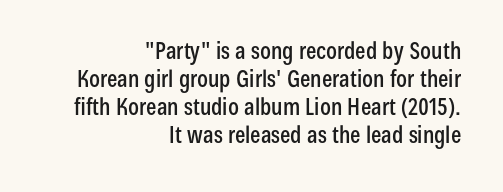
The compositor pushed each line to the right boundary. In terms of letterspacing, this is plain default setting. Rendered with straight, roman letterforms. Each row of text sits above clean, open space.
